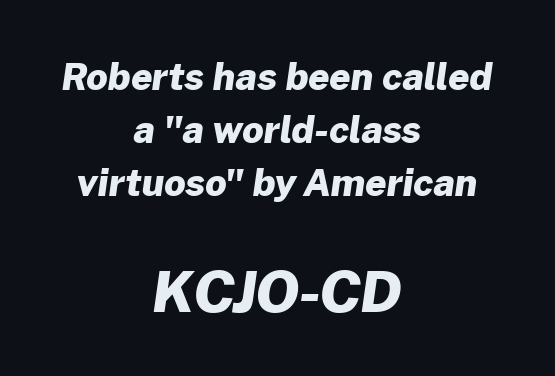
Q: Is the text bold? A: Yes.
Q: Is the typeface a serif or a sans-serif typeface? A: Sans-serif.
Q: Is the text underlined? A: No.
Q: How is the paragraph aligned? A: Centered.
Q: Is the spacing between letters normal or unusually wide? A: Normal.
Q: Is the spacing between lines tight, normal or loose? A: Normal.
Q: Which block of text is set in a larger size, the first (top) or the second (bottom)? A: The second (bottom) one.
Q: Width (condensed, normal, or wide)? A: Normal.
Q: Stroke contrast? A: Low.
Q: x-height? A: Medium.
Q: Monospaced? A: No.
